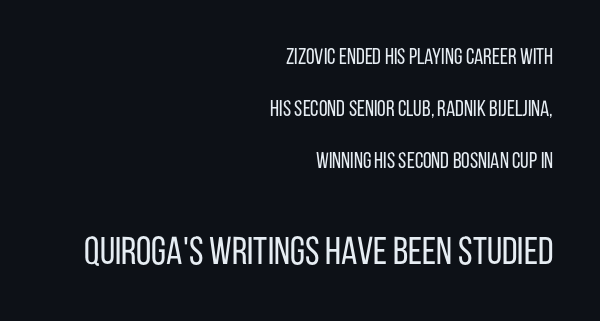
{"serif": "no", "italic": "no", "bold": "no", "weight": "regular", "width": "condensed", "stroke_contrast": "low", "x_height": "large", "monospaced": "no", "underline": "no", "align": "right", "line_spacing": "loose", "line_spacing_ratio": 2.36, "letter_spacing": "normal", "letter_spacing_em": 0.0, "larger_block": "second", "size_ratio": 1.77, "glyph_px": 39}
